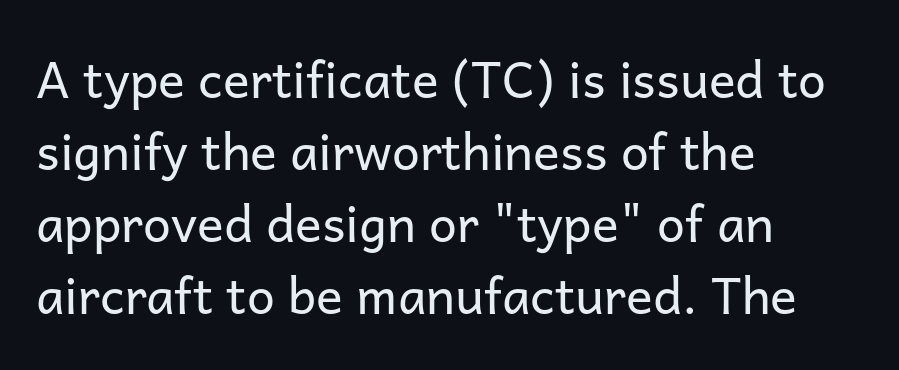
{"serif": "no", "italic": "no", "bold": "no", "weight": "regular", "width": "normal", "stroke_contrast": "low", "x_height": "medium", "monospaced": "no", "underline": "no", "align": "left", "line_spacing": "normal", "line_spacing_ratio": 1.44, "letter_spacing": "normal", "letter_spacing_em": 0.0, "glyph_px": 50}
